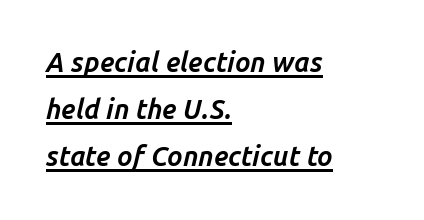
{"italic": "yes", "lean": "right", "slant_degrees": 14, "bold": "yes", "underline": "yes", "align": "left", "line_spacing_ratio": 1.74, "letter_spacing": "normal", "letter_spacing_em": 0.0, "glyph_px": 27}
